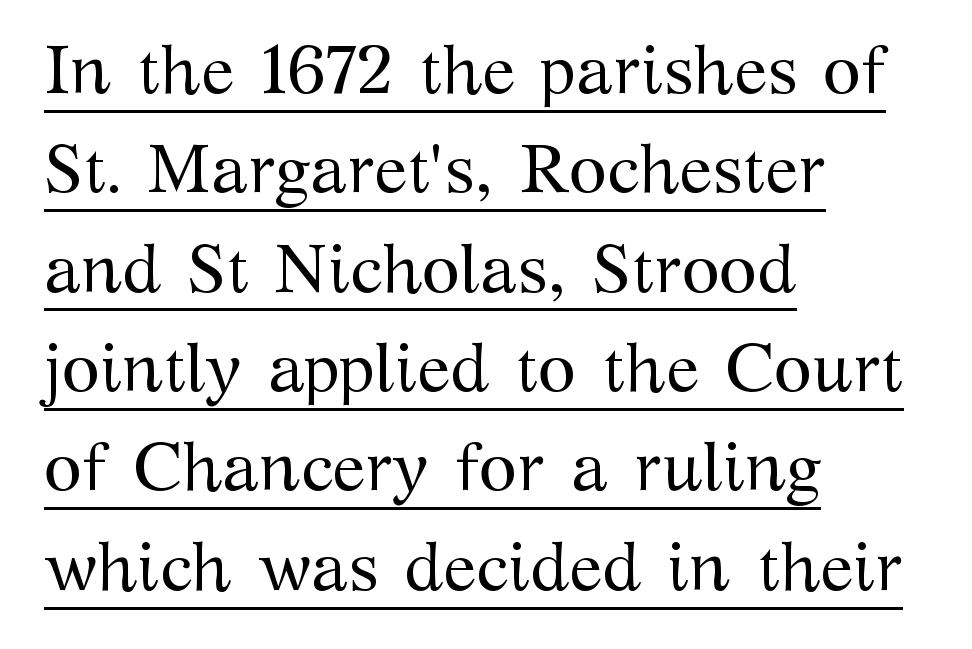
Q: Is the text bold? A: No.
Q: Is the text italic (slanted)? A: No, it is upright.
Q: Is the typeface a serif or a sans-serif typeface? A: Serif.
Q: Is the text underlined? A: Yes.
Q: How is the paragraph aligned? A: Left-aligned.
Q: Is the spacing between letters normal or unusually wide? A: Normal.
Q: Is the spacing between lines tight, normal or loose? A: Normal.
Q: Width (condensed, normal, or wide)? A: Normal.
Q: Stroke contrast? A: Medium.
Q: x-height? A: Medium.
Q: Monospaced? A: No.
